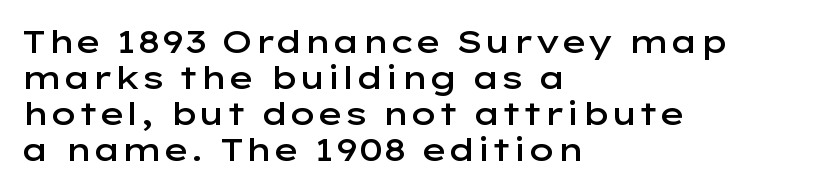
Q: Is the text bold? A: Semi-bold.
Q: Is the text italic (slanted)? A: No, it is upright.
Q: Is the typeface a serif or a sans-serif typeface? A: Sans-serif.
Q: Is the text underlined? A: No.
Q: How is the paragraph aligned? A: Left-aligned.
Q: Is the spacing between letters normal or unusually wide? A: Normal.
Q: Is the spacing between lines tight, normal or loose? A: Tight.
Q: Width (condensed, normal, or wide)? A: Wide.
Q: Stroke contrast? A: Low.
Q: x-height? A: Medium.
Q: Monospaced? A: No.
